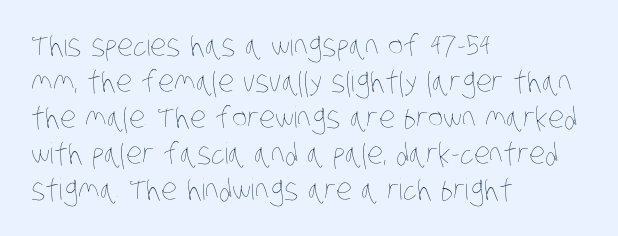
{"bold": "no", "weight": "thin", "width": "condensed", "stroke_contrast": "low", "x_height": "large", "monospaced": "no", "underline": "no", "align": "left", "line_spacing_ratio": 1.24, "letter_spacing": "normal", "letter_spacing_em": 0.0, "glyph_px": 29}
